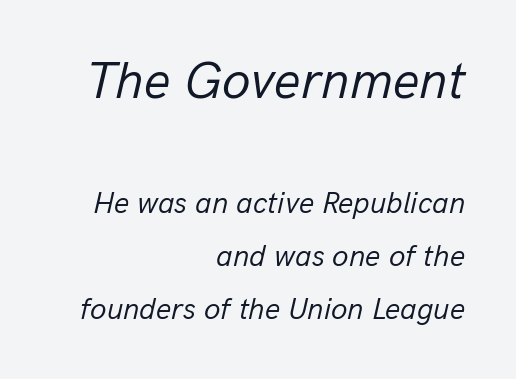
Q: Is the text bold? A: No.
Q: Is the text italic (slanted)? A: Yes, it leans right by about 13 degrees.
Q: Is the text underlined? A: No.
Q: How is the paragraph aligned? A: Right-aligned.
Q: Is the spacing between letters normal or unusually wide? A: Normal.
Q: Which block of text is set in a larger size, the first (top) or the second (bottom)? A: The first (top) one.
Q: Width (condensed, normal, or wide)? A: Normal.
Q: Stroke contrast? A: Low.
Q: x-height? A: Medium.
Q: Monospaced? A: No.
